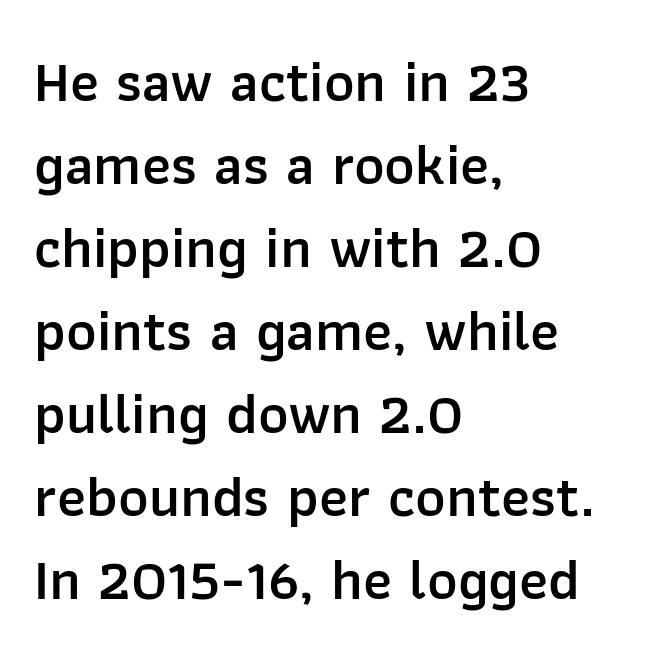
Q: Is the text bold? A: Semi-bold.
Q: Is the text italic (slanted)? A: No, it is upright.
Q: Is the typeface a serif or a sans-serif typeface? A: Sans-serif.
Q: Is the text underlined? A: No.
Q: How is the paragraph aligned? A: Left-aligned.
Q: Is the spacing between letters normal or unusually wide? A: Normal.
Q: Is the spacing between lines tight, normal or loose? A: Normal.
Q: Width (condensed, normal, or wide)? A: Normal.
Q: Stroke contrast? A: Low.
Q: x-height? A: Medium.
Q: Monospaced? A: No.
